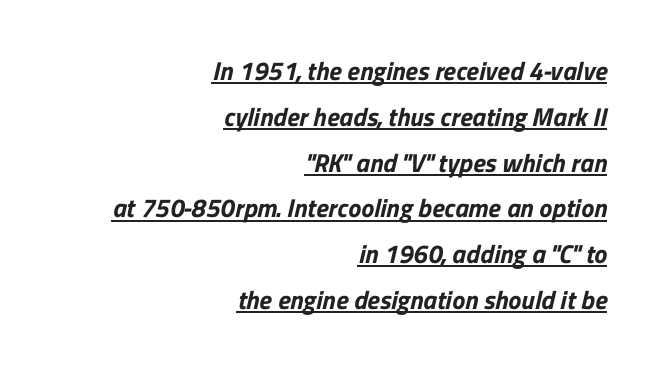
The image shows 26 px text type; set right-aligned, line spacing 1.76x, normal letter spacing, underlined.
